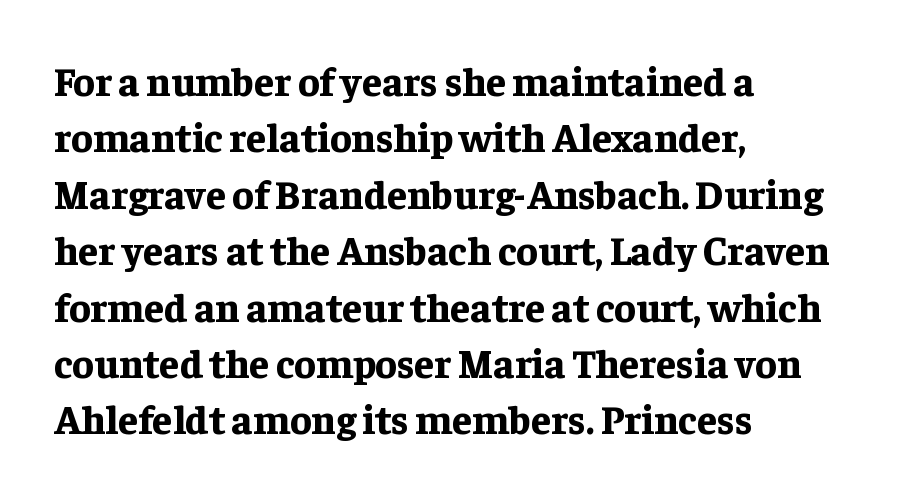
The image shows 40 px bold serif type, upright; set left-aligned, normal line spacing (1.41x), normal letter spacing, not underlined; low stroke contrast and a medium x-height.
